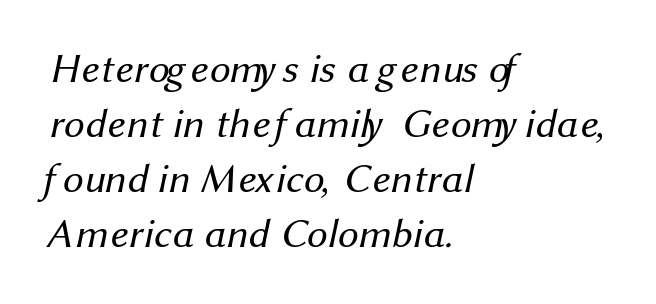
The image shows 41 px regular-weight sans-serif type; set left-aligned, normal line spacing (1.34x), normal letter spacing, not underlined; medium stroke contrast and a medium x-height.
